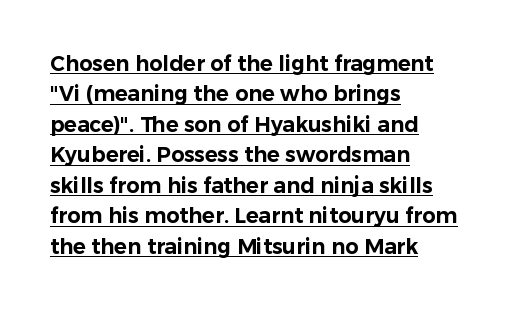
The image shows 21 px text type, upright; set left-aligned, normal line spacing (1.45x), normal letter spacing, underlined.
